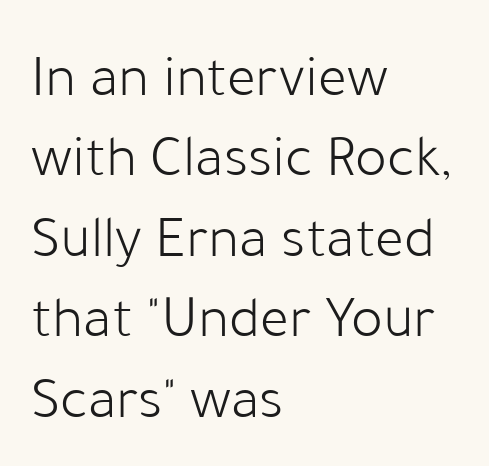
{"serif": "no", "italic": "no", "bold": "no", "weight": "light", "width": "normal", "stroke_contrast": "low", "x_height": "medium", "monospaced": "no", "underline": "no", "align": "left", "line_spacing": "normal", "line_spacing_ratio": 1.34, "letter_spacing": "normal", "letter_spacing_em": 0.0, "glyph_px": 60}
